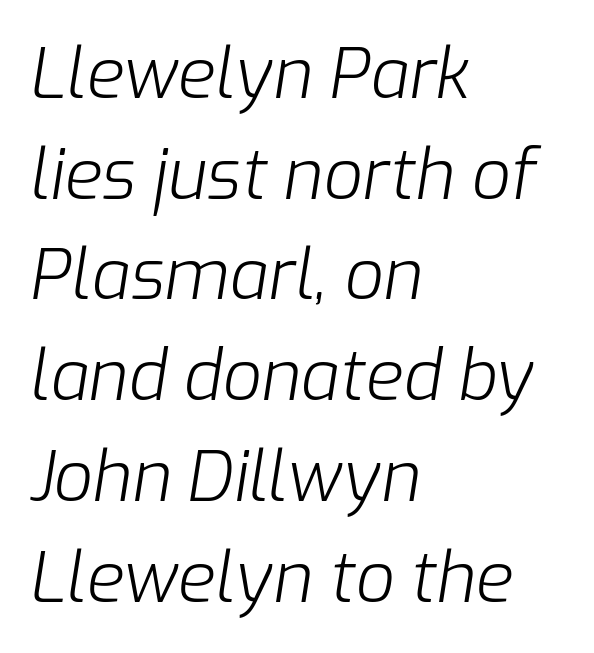
{"italic": "yes", "lean": "right", "slant_degrees": 9, "bold": "no", "weight": "light", "width": "normal", "stroke_contrast": "low", "x_height": "medium", "monospaced": "no", "underline": "no", "align": "left", "line_spacing": "normal", "line_spacing_ratio": 1.46, "letter_spacing": "normal", "letter_spacing_em": 0.0, "glyph_px": 69}
